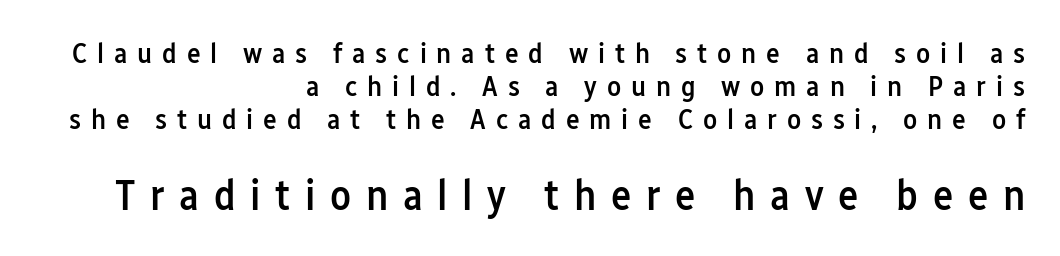
The image shows 43 px semibold, condensed sans-serif type, upright; set right-aligned, tight line spacing (1.14x), unusually wide letter spacing (+0.34 em), not underlined; the second (bottom) block is 1.48x larger; low stroke contrast and a medium x-height.
